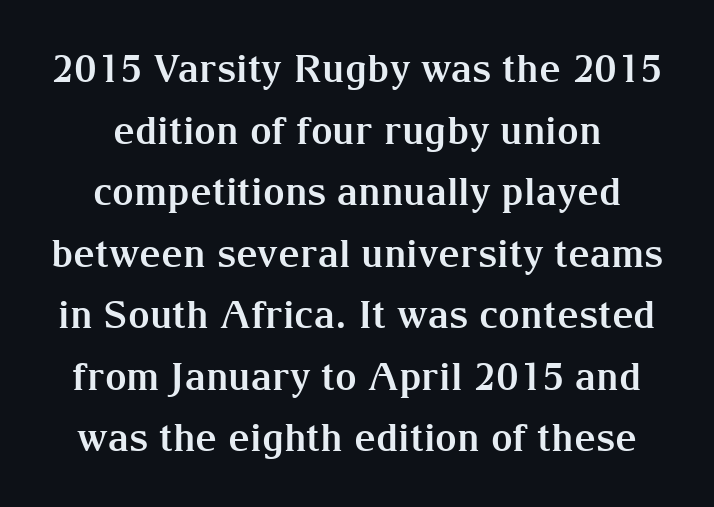
The image shows 38 px bold serif type, upright; set normal line spacing (1.62x), normal letter spacing, not underlined; medium stroke contrast and a medium x-height.
